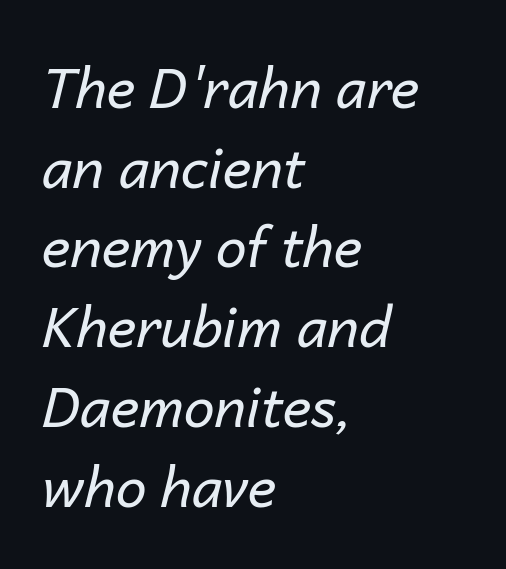
A quiet, ordinary-to-light weight characterises the typeface. Vertically, the passage feels balanced, rows spaced as you'd expect. No word sits above an underline. Slanted lettering throughout. The face used here is rendered with its standard letterfit. A typesetter would call this proportional, since set widths differ per character.
